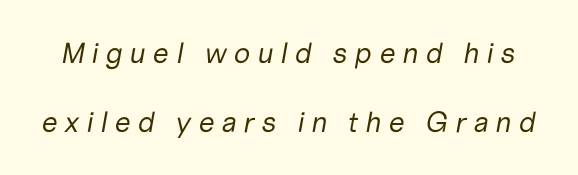
The image shows 29 px regular-weight type, italic (leaning right); set loose line spacing (2.38x), unusually wide letter spacing (+0.23 em), not underlined; low stroke contrast and a medium x-height.
